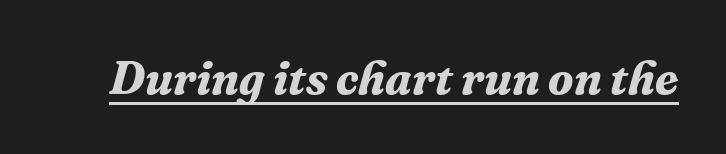
The image shows 47 px bold serif type, italic (leaning right); set normal letter spacing, underlined; medium stroke contrast and a medium x-height.
